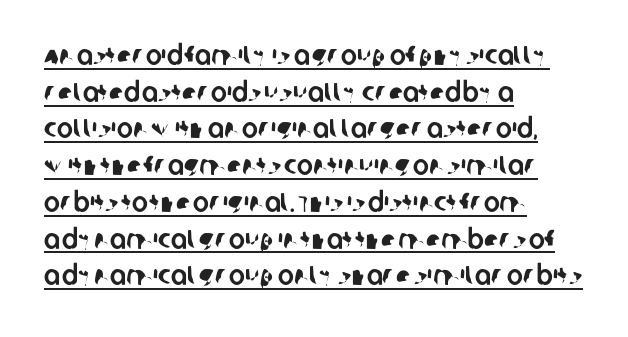
{"underline": "yes", "align": "left", "line_spacing": "normal", "line_spacing_ratio": 1.36, "letter_spacing": "normal", "letter_spacing_em": 0.0, "glyph_px": 27}
